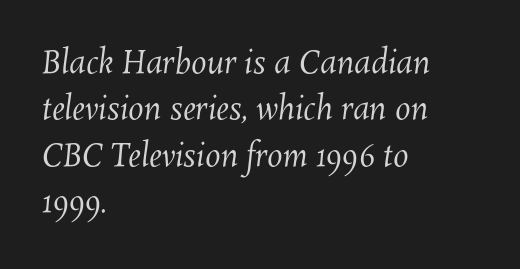
Q: Is the text bold? A: No.
Q: Is the text underlined? A: No.
Q: How is the paragraph aligned? A: Left-aligned.
Q: Is the spacing between letters normal or unusually wide? A: Normal.
Q: Is the spacing between lines tight, normal or loose? A: Normal.
Q: Width (condensed, normal, or wide)? A: Normal.
Q: Stroke contrast? A: Medium.
Q: x-height? A: Medium.
Q: Monospaced? A: No.
